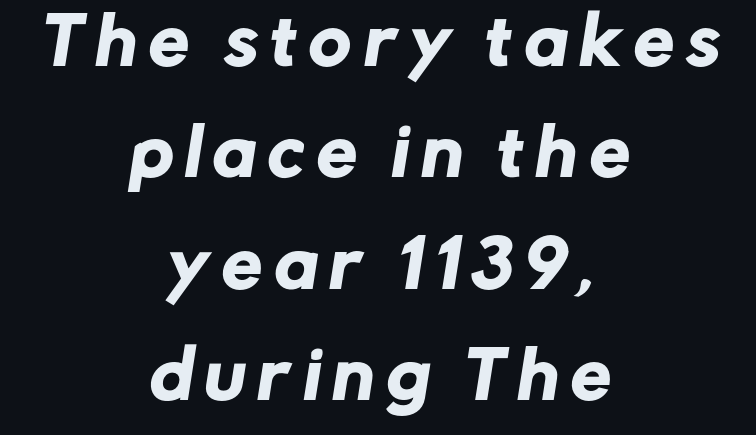
Q: Is the typeface a serif or a sans-serif typeface? A: Sans-serif.
Q: Is the text underlined? A: No.
Q: How is the paragraph aligned? A: Centered.
Q: Is the spacing between letters normal or unusually wide? A: Unusually wide.
Q: Width (condensed, normal, or wide)? A: Normal.
Q: Stroke contrast? A: Low.
Q: x-height? A: Medium.
Q: Monospaced? A: No.
